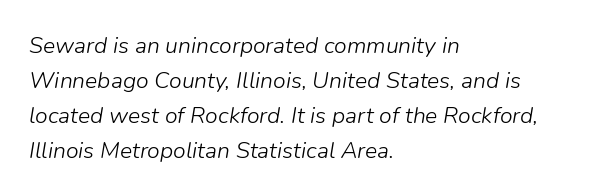
Q: Is the text bold? A: No.
Q: Is the text italic (slanted)? A: Yes, it leans right by about 9 degrees.
Q: Is the text underlined? A: No.
Q: How is the paragraph aligned? A: Left-aligned.
Q: Is the spacing between letters normal or unusually wide? A: Normal.
Q: Is the spacing between lines tight, normal or loose? A: Normal.
